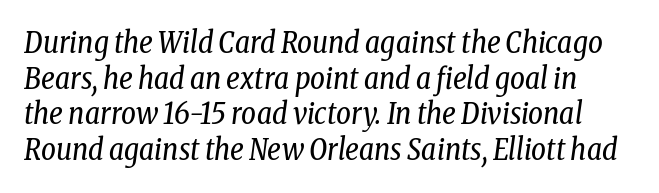
Q: Is the text bold? A: No.
Q: Is the text italic (slanted)? A: Yes, it leans right by about 8 degrees.
Q: Is the typeface a serif or a sans-serif typeface? A: Serif.
Q: Is the text underlined? A: No.
Q: Is the spacing between letters normal or unusually wide? A: Normal.
Q: Width (condensed, normal, or wide)? A: Condensed.
Q: Stroke contrast? A: Low.
Q: x-height? A: Medium.
Q: Monospaced? A: No.
